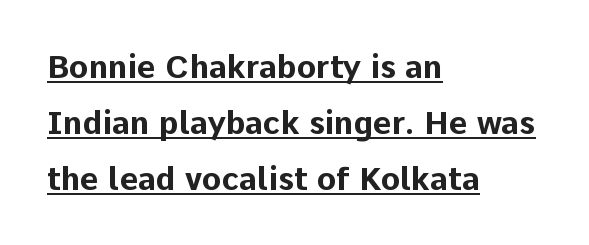
The rag falls on the right side of this text block. This sample has the flowing, uneven cadence of proportional lettering. You could call the tracking neutral — neither tight nor loose. Honestly, the underline is the first thing you notice here. This sample uses a sans-serif face.
